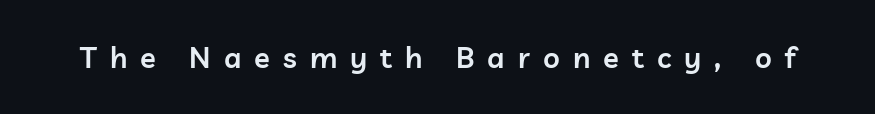
Q: Is the text bold? A: Semi-bold.
Q: Is the text italic (slanted)? A: No, it is upright.
Q: Is the typeface a serif or a sans-serif typeface? A: Sans-serif.
Q: Is the text underlined? A: No.
Q: Is the spacing between letters normal or unusually wide? A: Unusually wide.
Q: Width (condensed, normal, or wide)? A: Normal.
Q: Stroke contrast? A: Low.
Q: x-height? A: Medium.
Q: Monospaced? A: No.
